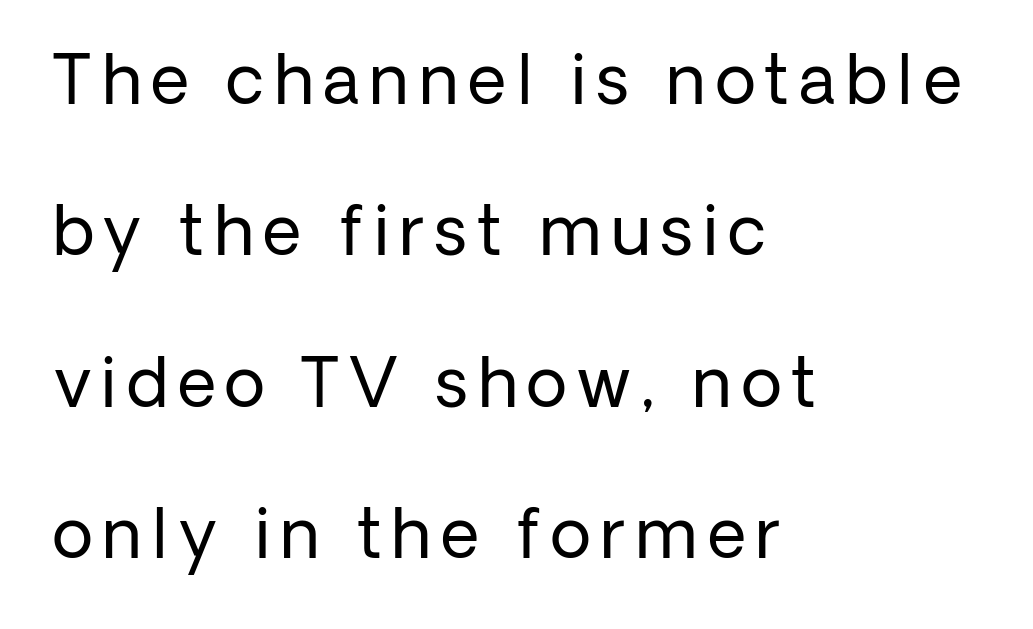
The image shows 67 px regular-weight sans-serif type, upright; set left-aligned, loose line spacing (2.26x), not underlined; low stroke contrast and a medium x-height.
